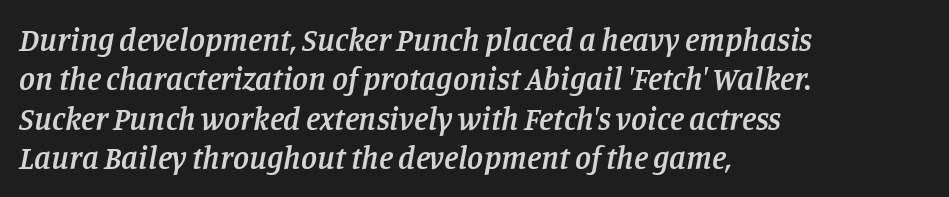
Spacing verdict: proportional, widths tailored to each character. The sample has been set in demibold, a notch under bold. Little horizontal feet cap the strokes, marking this as serif type. Alignment: flush left. The baseline area is clear. Short note: letters normally spaced.
